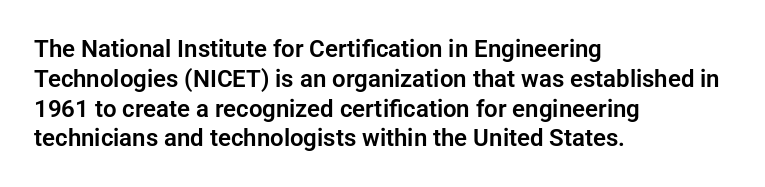
Q: Is the text italic (slanted)? A: No, it is upright.
Q: Is the text underlined? A: No.
Q: How is the paragraph aligned? A: Left-aligned.
Q: Is the spacing between letters normal or unusually wide? A: Normal.
